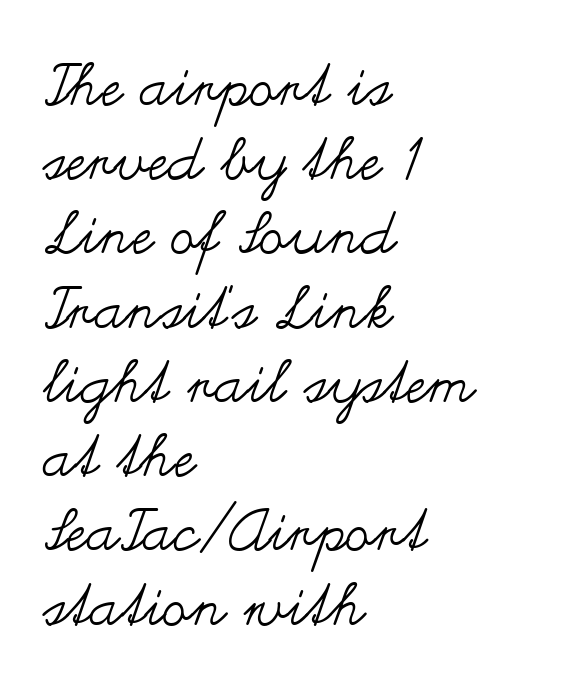
Q: Is the text bold? A: No.
Q: Is the text italic (slanted)? A: Yes.
Q: Is the text underlined? A: No.
Q: How is the paragraph aligned? A: Left-aligned.
Q: Is the spacing between letters normal or unusually wide? A: Normal.
Q: Is the spacing between lines tight, normal or loose? A: Normal.
Q: Width (condensed, normal, or wide)? A: Wide.
Q: Stroke contrast? A: Medium.
Q: x-height? A: Small.
Q: Monospaced? A: No.
